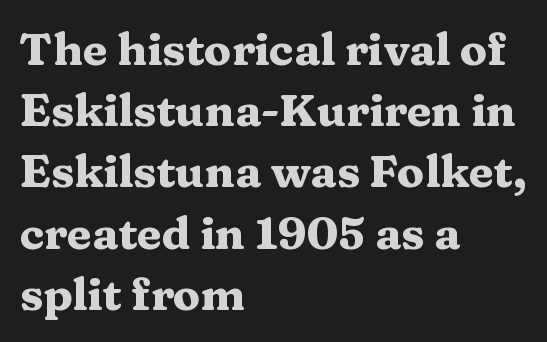
{"serif": "yes", "italic": "no", "bold": "yes", "weight": "heavy", "width": "wide", "stroke_contrast": "medium", "x_height": "medium", "monospaced": "no", "underline": "no", "align": "left", "line_spacing": "normal", "line_spacing_ratio": 1.36, "letter_spacing": "normal", "letter_spacing_em": 0.0, "glyph_px": 45}
